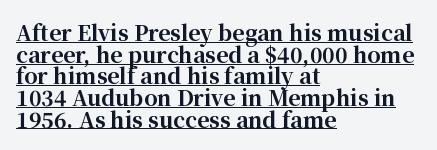
The image shows 21 px bold type, upright; set left-aligned, tight line spacing (1.03x), normal letter spacing, underlined.
